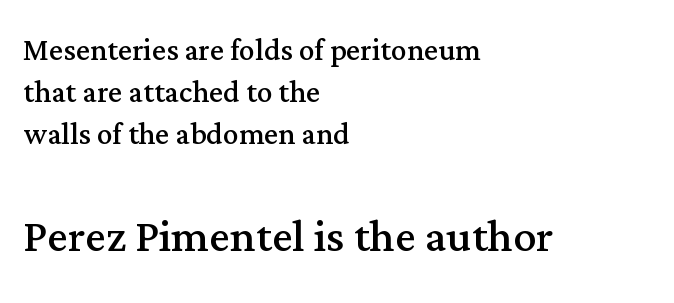
{"serif": "yes", "italic": "no", "bold": "no", "weight": "regular", "width": "normal", "stroke_contrast": "medium", "x_height": "medium", "monospaced": "no", "underline": "no", "align": "left", "line_spacing": "tight", "line_spacing_ratio": 1.08, "letter_spacing": "normal", "letter_spacing_em": 0.0, "larger_block": "second", "size_ratio": 1.49, "glyph_px": 58}
